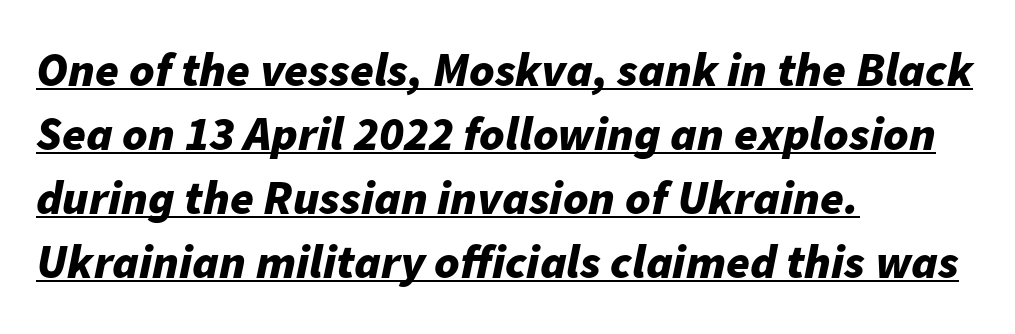
Q: Is the text bold? A: Yes.
Q: Is the text italic (slanted)? A: Yes, it leans right by about 11 degrees.
Q: Is the text underlined? A: Yes.
Q: How is the paragraph aligned? A: Left-aligned.
Q: Is the spacing between letters normal or unusually wide? A: Normal.
Q: Is the spacing between lines tight, normal or loose? A: Normal.
Q: Width (condensed, normal, or wide)? A: Normal.
Q: Stroke contrast? A: Low.
Q: x-height? A: Medium.
Q: Monospaced? A: No.
